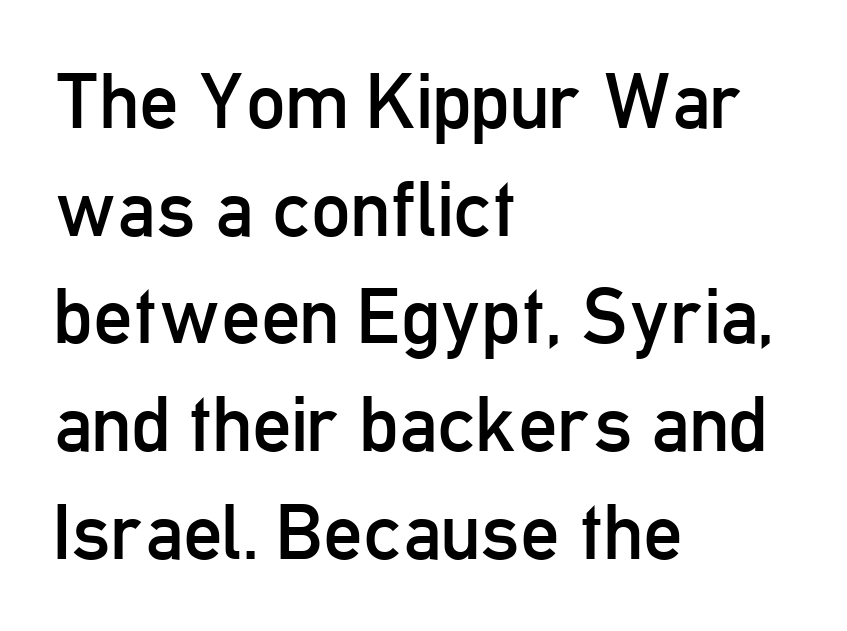
The image shows 78 px regular-weight, condensed sans-serif type, upright; set left-aligned, normal line spacing (1.38x), normal letter spacing, not underlined; low stroke contrast and a medium x-height.
